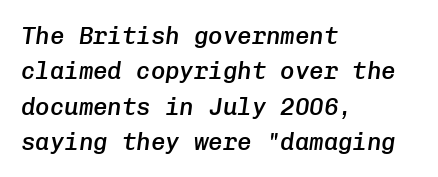
The image shows 24 px text type, italic (leaning right); set left-aligned, normal line spacing (1.47x), normal letter spacing, not underlined.
